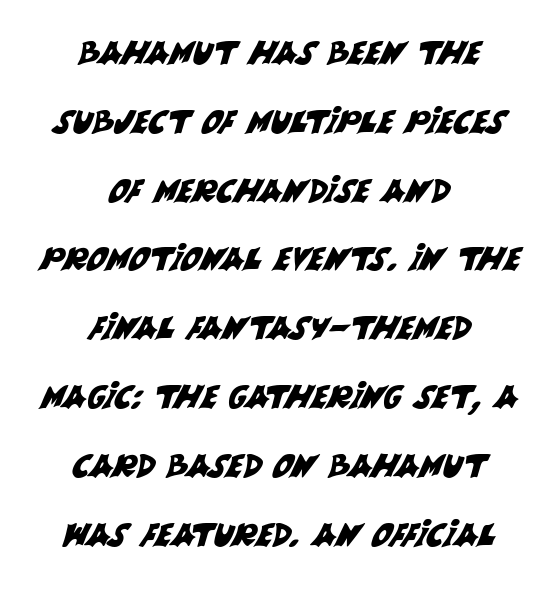
The image shows 32 px sans-serif type; set centered, loose line spacing (2.15x), normal letter spacing, not underlined; medium stroke contrast and a large x-height.
